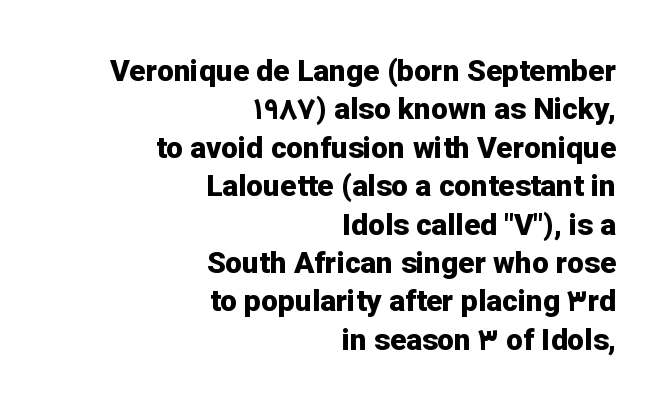
{"serif": "no", "italic": "no", "bold": "yes", "weight": "bold", "width": "normal", "stroke_contrast": "low", "x_height": "medium", "monospaced": "no", "underline": "no", "align": "right", "line_spacing": "normal", "line_spacing_ratio": 1.28, "letter_spacing": "normal", "letter_spacing_em": 0.0, "glyph_px": 30}
